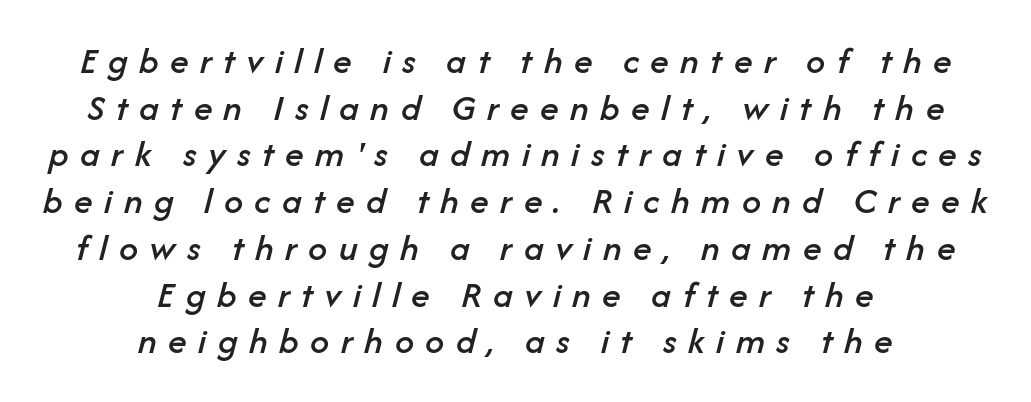
The image shows 38 px text type, italic (leaning right); set centered, line spacing 1.23x, unusually wide letter spacing (+0.3 em), not underlined; low stroke contrast and a medium x-height.
